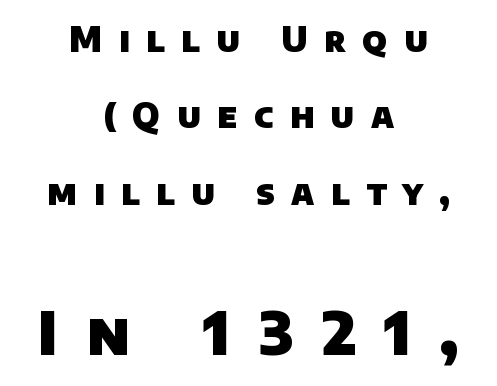
The image shows 60 px heavy sans-serif type; set centered, loose line spacing (2.25x), unusually wide letter spacing (+0.48 em), not underlined; the second (bottom) block is 1.76x larger; low stroke contrast and a large x-height.
